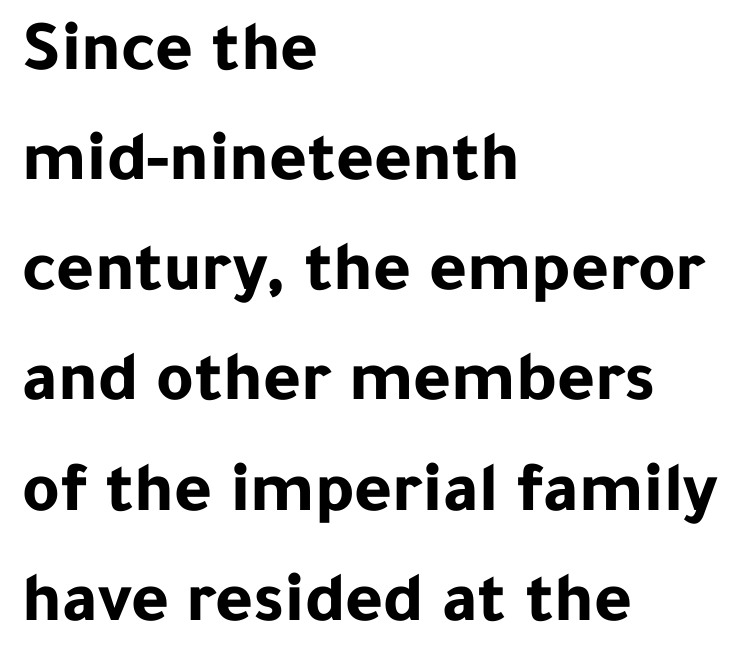
The image shows 72 px bold sans-serif type, upright; set left-aligned, normal line spacing (1.53x), normal letter spacing, not underlined; low stroke contrast and a medium x-height.
